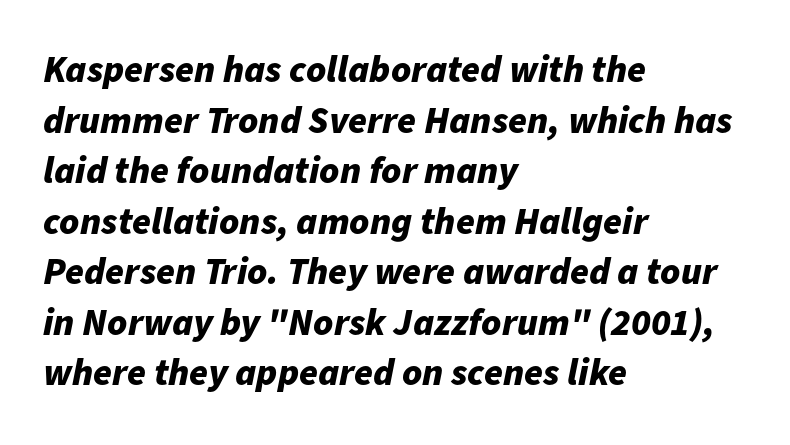
The image shows 38 px bold type, italic (leaning right); set left-aligned, normal line spacing (1.33x), normal letter spacing, not underlined; low stroke contrast and a medium x-height.
